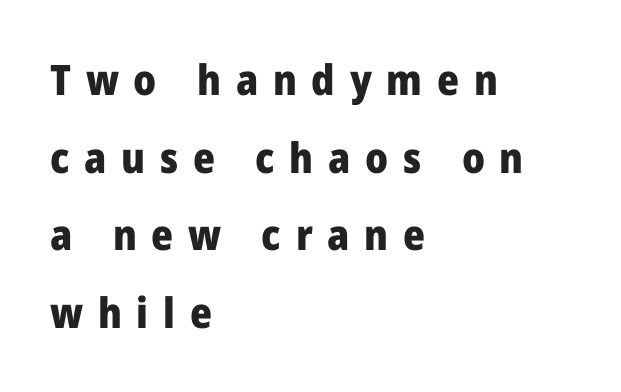
Caption: expanded tracking, letters set apart. In terms of letterform style, serifs are entirely absent. The passage shown is emphatically bold. The zone under the glyphs is completely vacant. Italic? Not at all — the glyphs are vertical.
